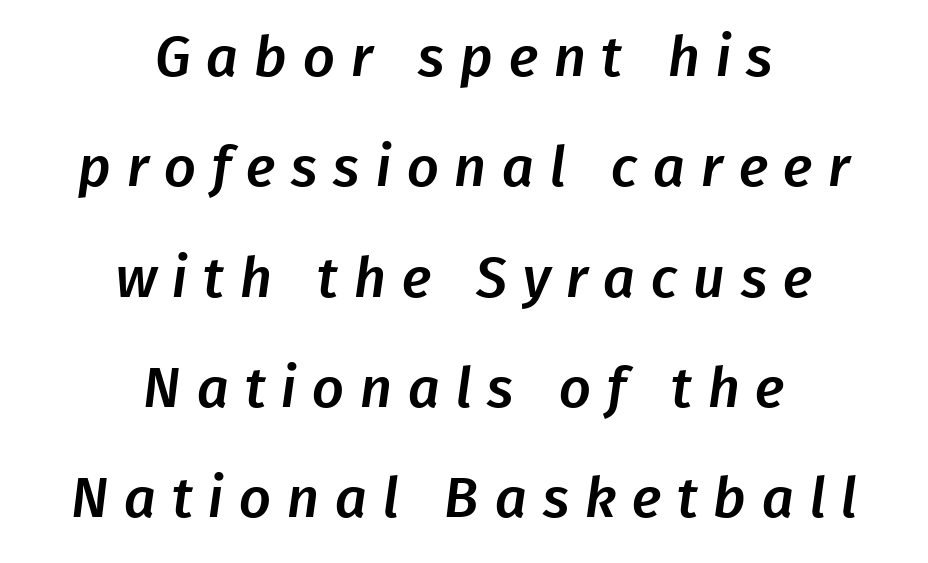
{"serif": "no", "width": "normal", "stroke_contrast": "low", "x_height": "medium", "monospaced": "no", "underline": "no", "align": "center", "line_spacing": "loose", "line_spacing_ratio": 1.97, "letter_spacing": "wide", "letter_spacing_em": 0.28, "glyph_px": 56}
